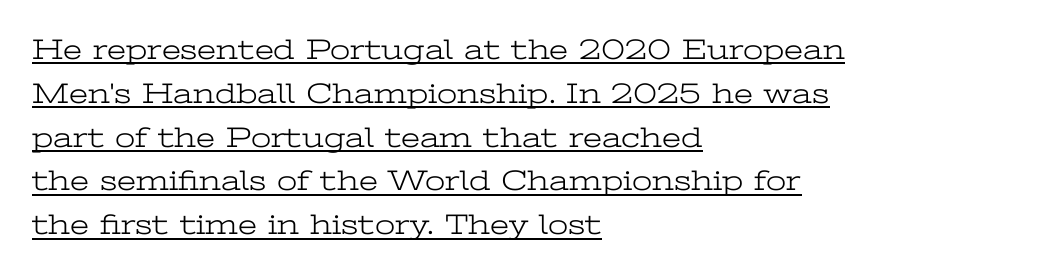
Q: Is the text bold? A: No.
Q: Is the text italic (slanted)? A: No, it is upright.
Q: Is the typeface a serif or a sans-serif typeface? A: Serif.
Q: Is the text underlined? A: Yes.
Q: How is the paragraph aligned? A: Left-aligned.
Q: Is the spacing between letters normal or unusually wide? A: Normal.
Q: Is the spacing between lines tight, normal or loose? A: Normal.
Q: Width (condensed, normal, or wide)? A: Wide.
Q: Stroke contrast? A: Low.
Q: x-height? A: Medium.
Q: Monospaced? A: No.
